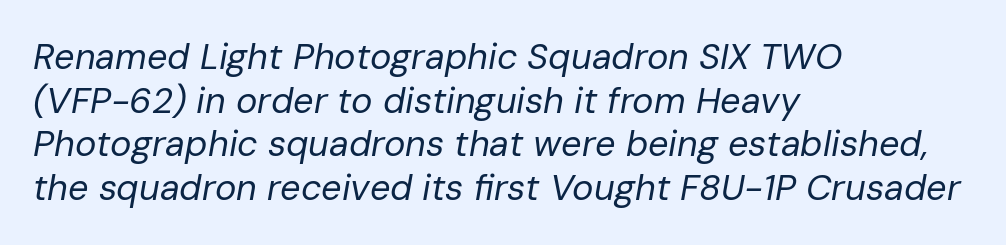
Q: Is the text bold? A: No.
Q: Is the text italic (slanted)? A: Yes, it leans right by about 10 degrees.
Q: Is the text underlined? A: No.
Q: How is the paragraph aligned? A: Left-aligned.
Q: Is the spacing between letters normal or unusually wide? A: Normal.
Q: Width (condensed, normal, or wide)? A: Normal.
Q: Stroke contrast? A: Low.
Q: x-height? A: Medium.
Q: Monospaced? A: No.
